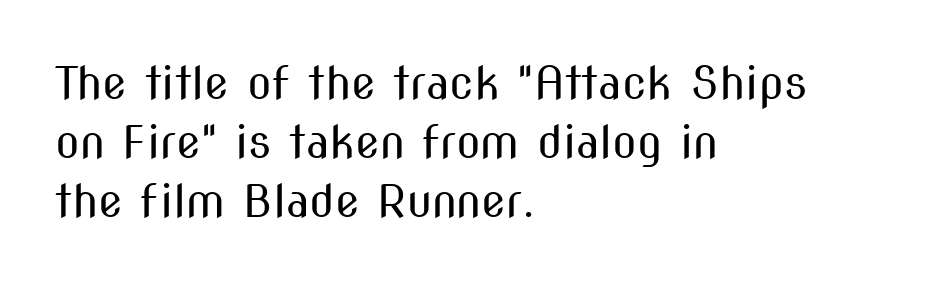
Is this a sans? Yes — the strokes have no serifs. This block has exactly the height ordinary leading produces. Stems here are at most as thick as an everyday book face. Italic: no, the glyphs are upright roman. The passage shown is typed in a proportional face where columns would drift. A clean baseline with only descenders dipping below it.
